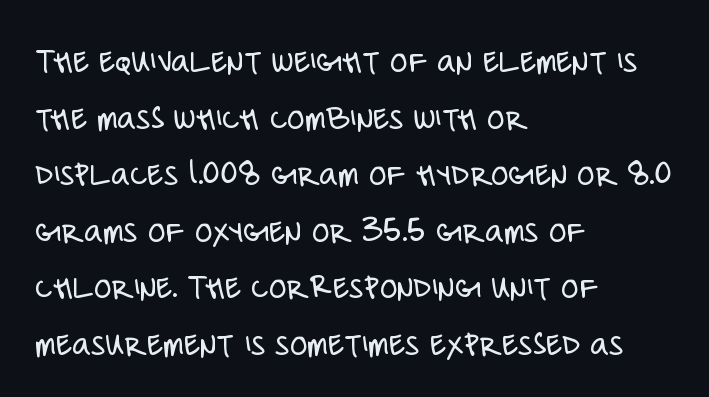
Q: Is the text bold? A: No.
Q: Is the text italic (slanted)? A: No, it is upright.
Q: Is the typeface a serif or a sans-serif typeface? A: Sans-serif.
Q: Is the text underlined? A: No.
Q: How is the paragraph aligned? A: Left-aligned.
Q: Is the spacing between letters normal or unusually wide? A: Normal.
Q: Is the spacing between lines tight, normal or loose? A: Normal.
Q: Width (condensed, normal, or wide)? A: Condensed.
Q: Stroke contrast? A: Low.
Q: x-height? A: Large.
Q: Monospaced? A: No.
